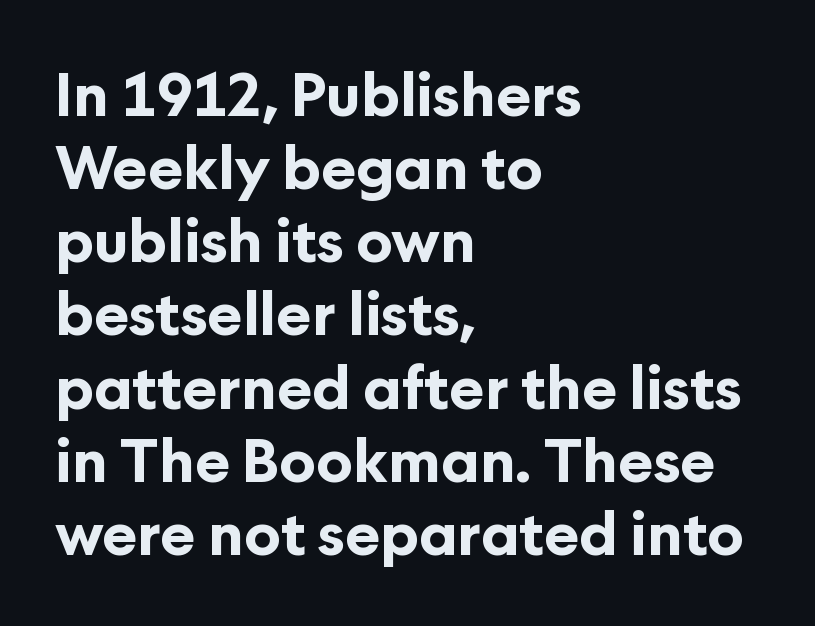
The image shows 59 px bold sans-serif type, upright; set left-aligned, line spacing 1.24x, normal letter spacing, not underlined; low stroke contrast and a medium x-height.
